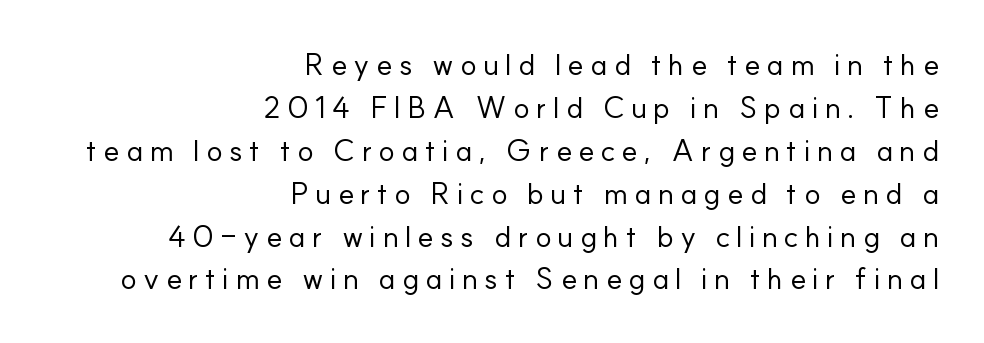
The image shows 30 px regular-weight sans-serif type, upright; set right-aligned, normal line spacing (1.43x), unusually wide letter spacing (+0.21 em), not underlined; low stroke contrast and a small x-height.
